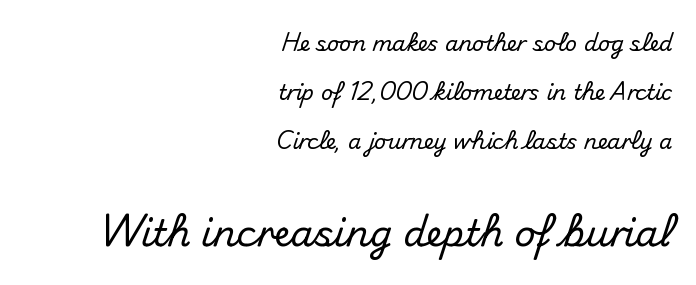
Q: Is the text italic (slanted)? A: Yes.
Q: Is the typeface a serif or a sans-serif typeface? A: Sans-serif.
Q: Is the text underlined? A: No.
Q: How is the paragraph aligned? A: Right-aligned.
Q: Is the spacing between letters normal or unusually wide? A: Normal.
Q: Is the spacing between lines tight, normal or loose? A: Loose.
Q: Which block of text is set in a larger size, the first (top) or the second (bottom)? A: The second (bottom) one.
Q: Width (condensed, normal, or wide)? A: Normal.
Q: Stroke contrast? A: Medium.
Q: x-height? A: Small.
Q: Monospaced? A: No.
